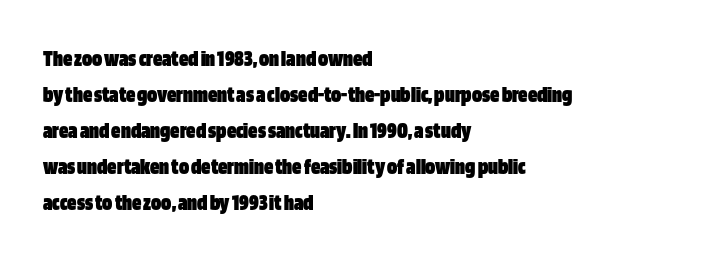
Notice how descenders clear the ascenders below comfortably — that's standard leading. The sample has been set heavy, in full bold. Italic? Not at all — the glyphs are vertical. A bare baseline throughout the passage. The rag falls on the right side of this text block. Inter-character spacing is left at the font's built-in metrics.
